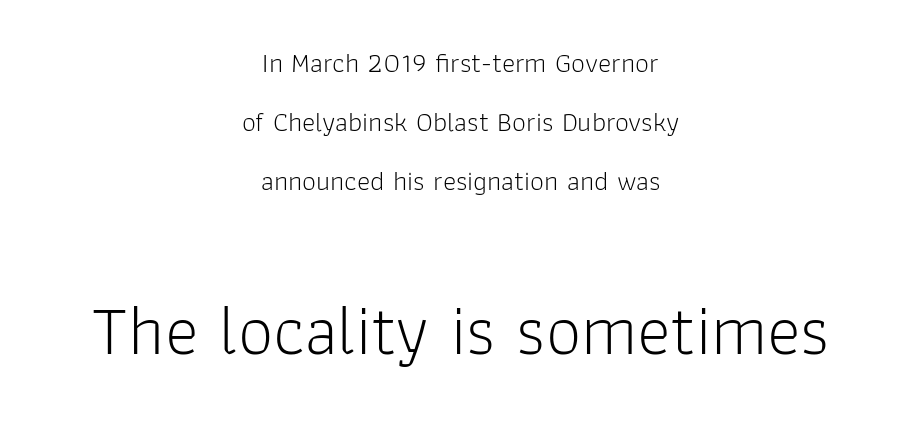
This rendering employs a face without finishing strokes, i.e., a sans-serif. One-word summary of the alignment: center. The line texture is even and compact thanks to regular tracking. Unlike italic type, these characters show no tilt at all. Each letter keeps its own natural width here, so spacing adapts to shape. These two chunks differ in scale, with the bottom chunk taking the larger measure.
